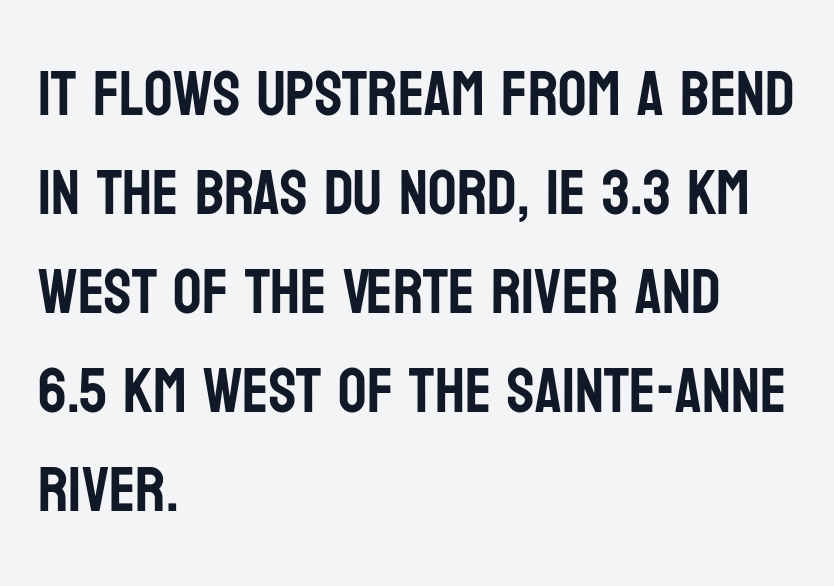
The image shows 63 px condensed sans-serif type, upright; set left-aligned, normal line spacing (1.57x), normal letter spacing, not underlined; low stroke contrast and a large x-height.
